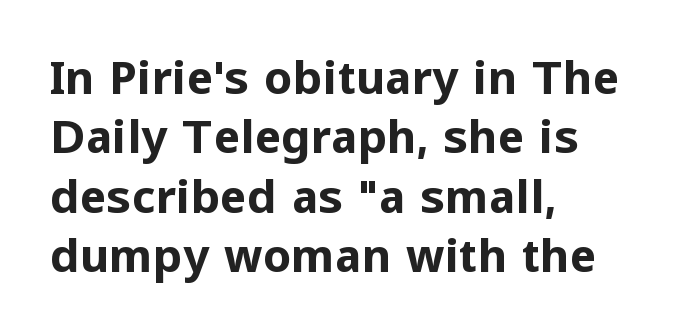
Q: Is the text bold? A: Yes.
Q: Is the text italic (slanted)? A: No, it is upright.
Q: Is the typeface a serif or a sans-serif typeface? A: Sans-serif.
Q: Is the text underlined? A: No.
Q: How is the paragraph aligned? A: Left-aligned.
Q: Is the spacing between letters normal or unusually wide? A: Normal.
Q: Is the spacing between lines tight, normal or loose? A: Normal.
Q: Width (condensed, normal, or wide)? A: Normal.
Q: Stroke contrast? A: Low.
Q: x-height? A: Medium.
Q: Monospaced? A: No.
